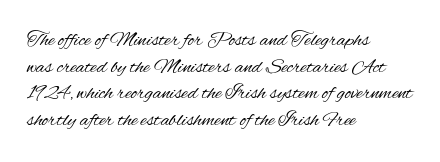
The image shows 21 px text type; set left-aligned, normal line spacing (1.27x), normal letter spacing, not underlined.
